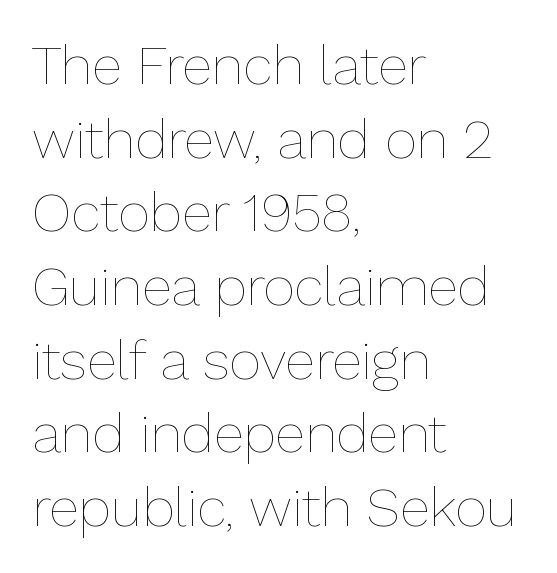
Q: Is the text bold? A: No.
Q: Is the text italic (slanted)? A: No, it is upright.
Q: Is the text underlined? A: No.
Q: How is the paragraph aligned? A: Left-aligned.
Q: Is the spacing between letters normal or unusually wide? A: Normal.
Q: Is the spacing between lines tight, normal or loose? A: Normal.
Q: Width (condensed, normal, or wide)? A: Normal.
Q: Stroke contrast? A: Low.
Q: x-height? A: Medium.
Q: Monospaced? A: No.
